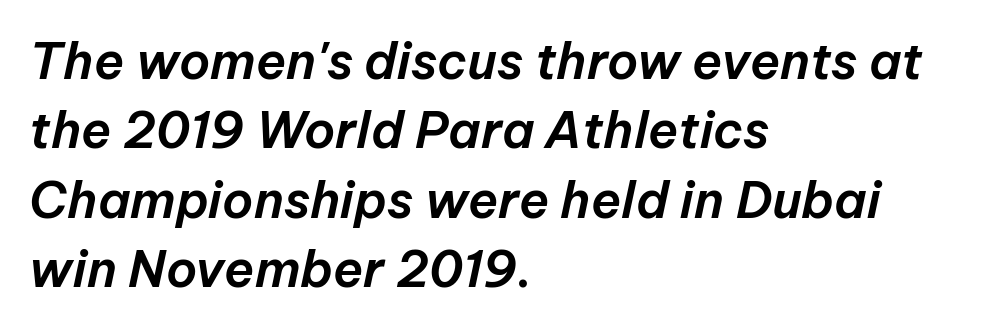
{"italic": "yes", "lean": "right", "slant_degrees": 12, "width": "normal", "stroke_contrast": "low", "x_height": "medium", "monospaced": "no", "underline": "no", "align": "left", "line_spacing": "normal", "line_spacing_ratio": 1.39, "letter_spacing": "normal", "letter_spacing_em": 0.0, "glyph_px": 50}
